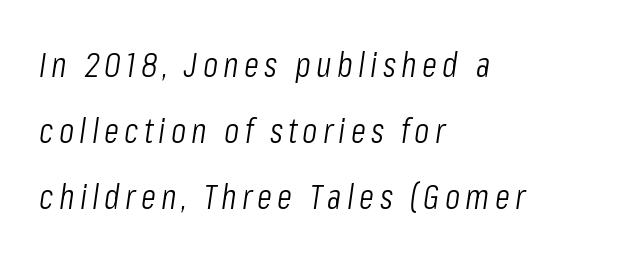
Q: Is the text bold? A: No.
Q: Is the text italic (slanted)? A: Yes, it leans right by about 8 degrees.
Q: Is the text underlined? A: No.
Q: How is the paragraph aligned? A: Left-aligned.
Q: Width (condensed, normal, or wide)? A: Condensed.
Q: Stroke contrast? A: Low.
Q: x-height? A: Medium.
Q: Monospaced? A: No.
